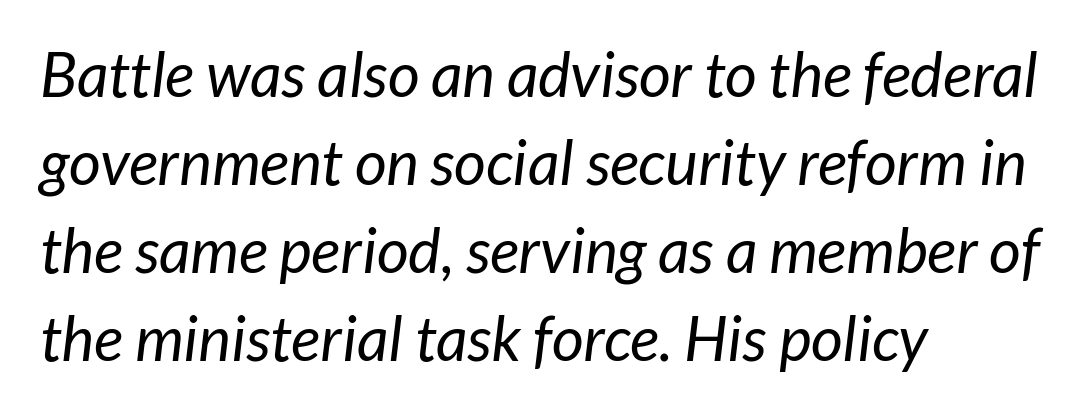
Serif or sans? Sans — the stroke terminals are bare. Spacing between characters is what you'd get straight out of the box. The block of text has a typical density, with ordinary space between rows. Underlining? Definitely not there. No heavy texture on the line: the type isn't bold.
